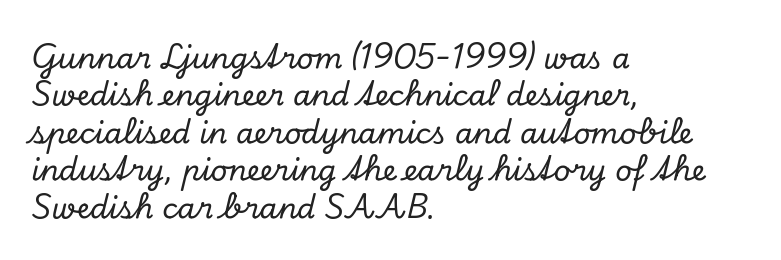
The rows are spaced the way most documents space them. Default kerning and tracking; the words read as compact shapes. Letterform terminals end in serifs throughout the passage. Italic? Definitely — the glyphs are oblique.
